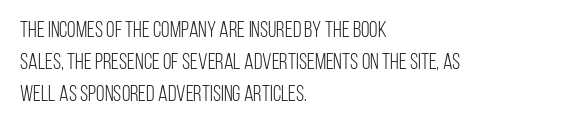
The image shows 22 px text type, upright; set left-aligned, normal line spacing (1.45x), normal letter spacing, not underlined.
